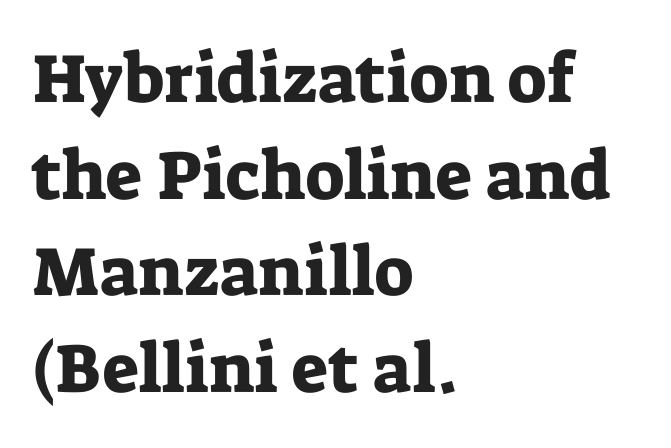
Q: Is the text italic (slanted)? A: No, it is upright.
Q: Is the typeface a serif or a sans-serif typeface? A: Serif.
Q: Is the text underlined? A: No.
Q: How is the paragraph aligned? A: Left-aligned.
Q: Is the spacing between letters normal or unusually wide? A: Normal.
Q: Is the spacing between lines tight, normal or loose? A: Normal.
Q: Width (condensed, normal, or wide)? A: Normal.
Q: Stroke contrast? A: Low.
Q: x-height? A: Medium.
Q: Monospaced? A: No.
